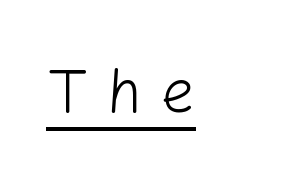
{"serif": "no", "italic": "no", "bold": "no", "weight": "light", "width": "normal", "stroke_contrast": "low", "x_height": "medium", "monospaced": "no", "underline": "yes", "letter_spacing": "wide", "letter_spacing_em": 0.28, "glyph_px": 61}
